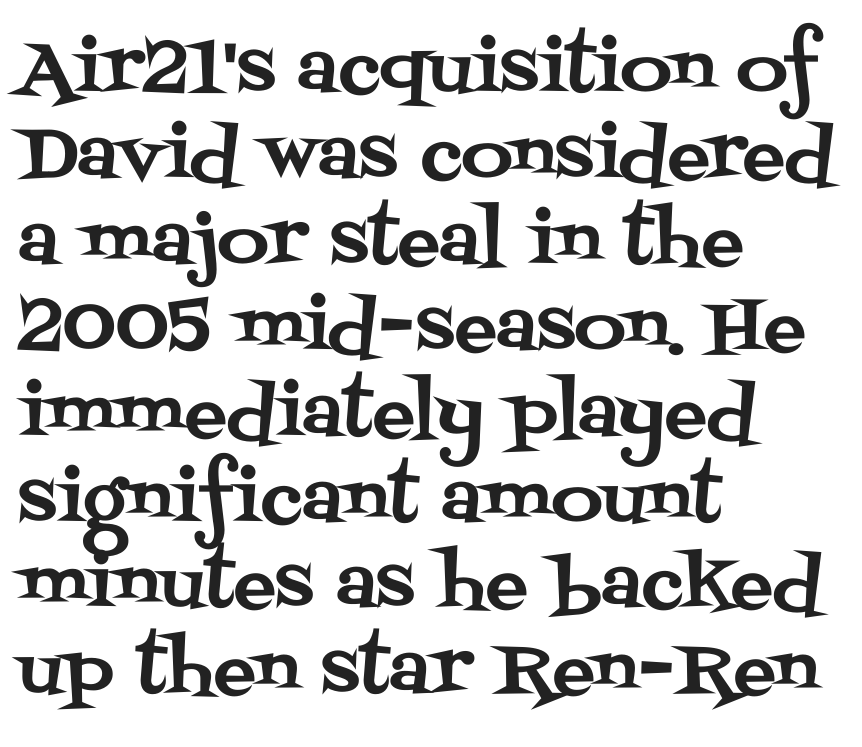
{"serif": "yes", "italic": "no", "width": "normal", "stroke_contrast": "medium", "x_height": "large", "monospaced": "no", "underline": "no", "align": "left", "line_spacing_ratio": 1.21, "letter_spacing": "normal", "letter_spacing_em": 0.0, "glyph_px": 71}
